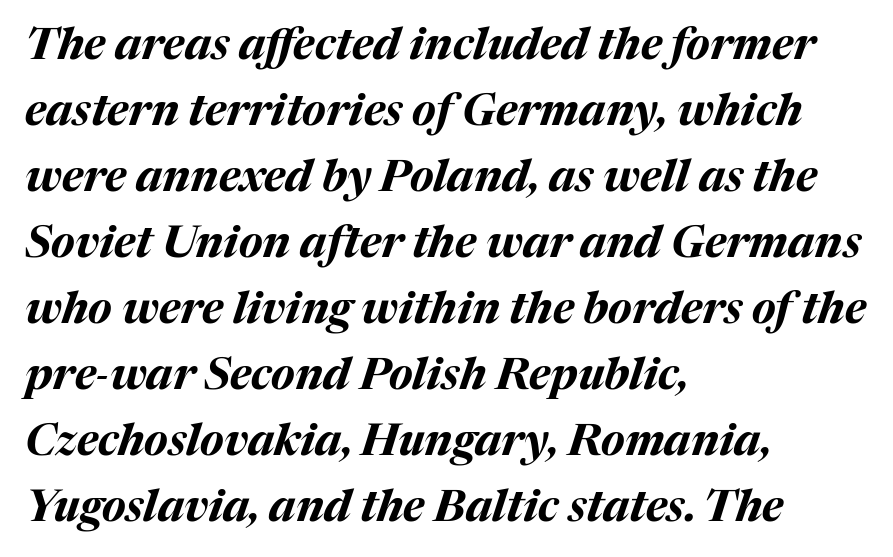
The image shows 44 px bold type, italic (leaning right); set left-aligned, normal line spacing (1.5x), normal letter spacing, not underlined; medium stroke contrast and a medium x-height.
